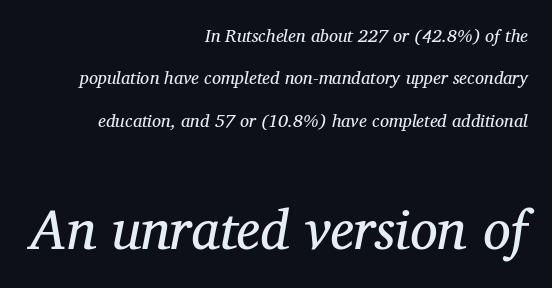
The glyphs are unaccompanied by any horizontal stroke below them. The lower block of text is set noticeably larger than the block above it. Observe the lean: these are italic letterforms. Is this a fixed-width face? No — the glyphs have proportional, varying widths. Summary of weight: not heavy and not bold. Notice the wide empty band between every row — that's loose leading.
